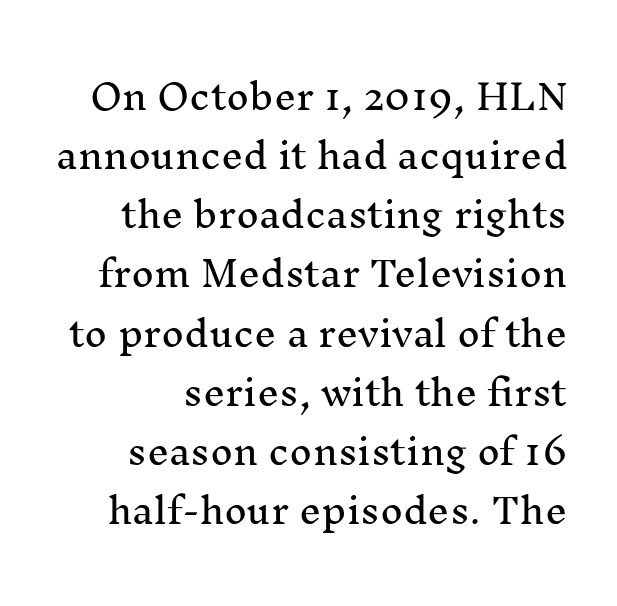
{"serif": "yes", "italic": "no", "width": "normal", "stroke_contrast": "medium", "x_height": "medium", "monospaced": "no", "underline": "no", "line_spacing": "normal", "line_spacing_ratio": 1.69, "letter_spacing": "normal", "letter_spacing_em": 0.0, "glyph_px": 35}
